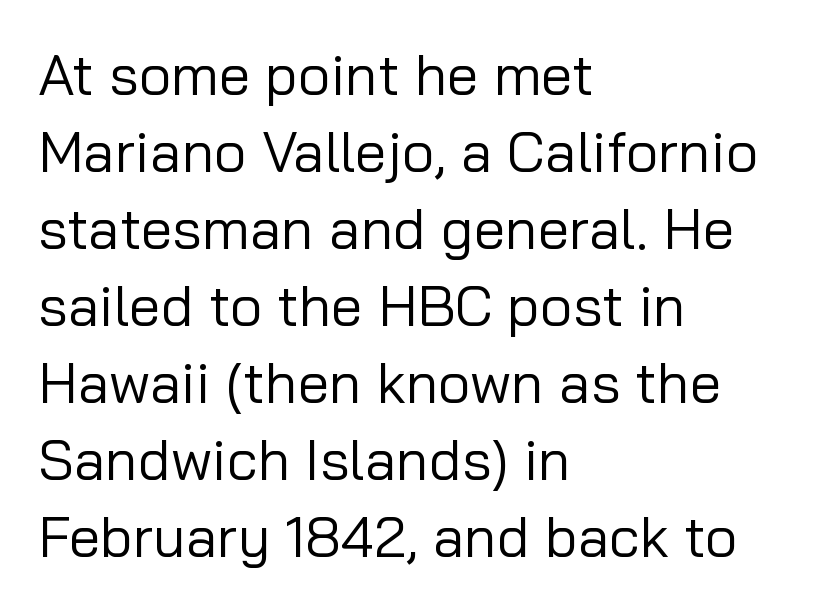
{"serif": "no", "italic": "no", "bold": "no", "weight": "regular", "width": "normal", "stroke_contrast": "low", "x_height": "medium", "monospaced": "no", "underline": "no", "align": "left", "line_spacing": "normal", "line_spacing_ratio": 1.35, "letter_spacing": "normal", "letter_spacing_em": 0.0, "glyph_px": 57}
